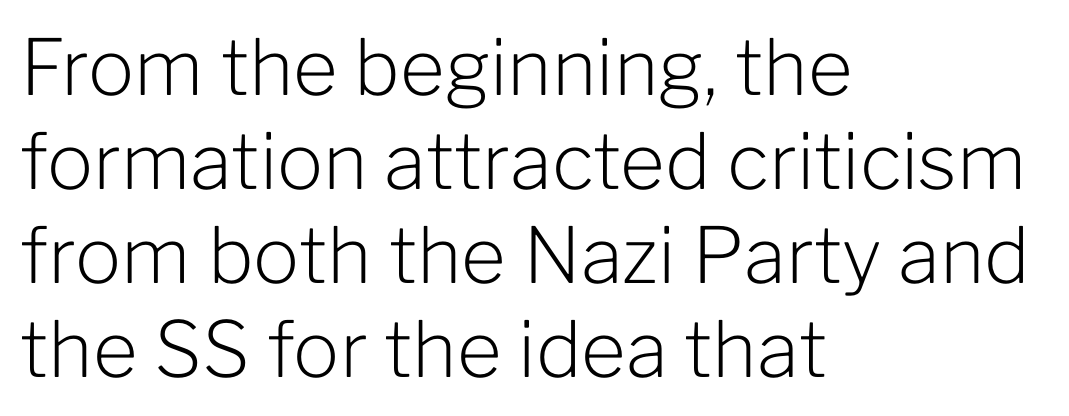
The image shows 77 px light sans-serif type, upright; set left-aligned, line spacing 1.22x, normal letter spacing, not underlined; low stroke contrast and a medium x-height.
